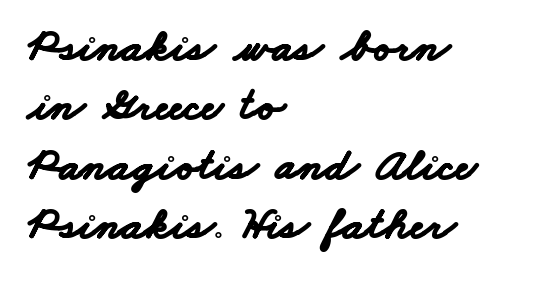
Q: Is the text bold? A: Yes.
Q: Is the typeface a serif or a sans-serif typeface? A: Sans-serif.
Q: Is the text underlined? A: No.
Q: How is the paragraph aligned? A: Left-aligned.
Q: Is the spacing between letters normal or unusually wide? A: Normal.
Q: Is the spacing between lines tight, normal or loose? A: Normal.
Q: Width (condensed, normal, or wide)? A: Wide.
Q: Stroke contrast? A: Low.
Q: x-height? A: Small.
Q: Monospaced? A: No.
